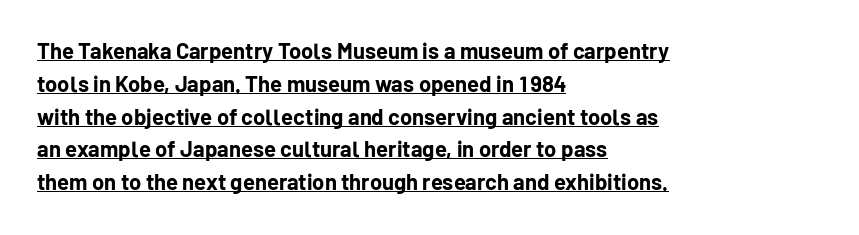
The image shows 22 px bold type, upright; set left-aligned, normal line spacing (1.49x), normal letter spacing, underlined.
